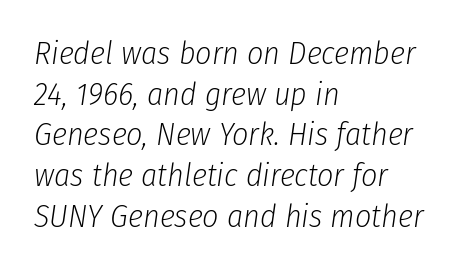
{"italic": "yes", "lean": "right", "slant_degrees": 8, "bold": "no", "weight": "light", "width": "condensed", "stroke_contrast": "low", "x_height": "medium", "monospaced": "no", "underline": "no", "align": "left", "line_spacing": "normal", "line_spacing_ratio": 1.27, "letter_spacing": "normal", "letter_spacing_em": 0.0, "glyph_px": 32}
